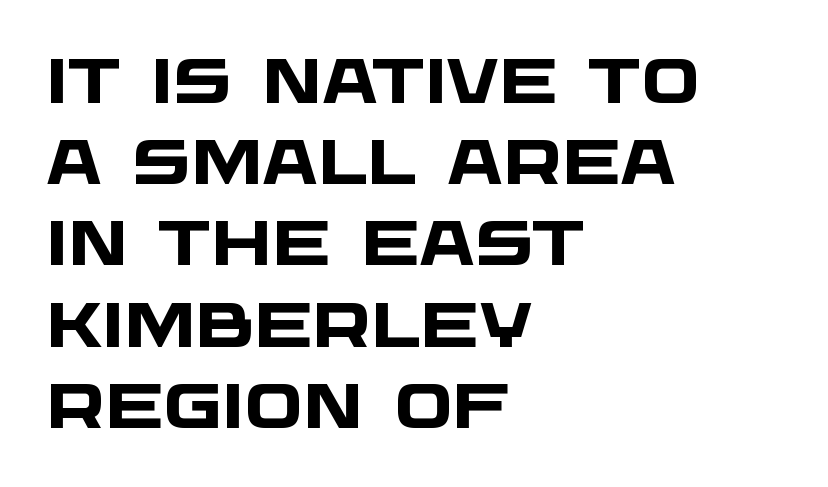
{"serif": "no", "bold": "yes", "weight": "heavy", "width": "wide", "stroke_contrast": "low", "x_height": "large", "monospaced": "no", "underline": "no", "align": "left", "line_spacing": "normal", "line_spacing_ratio": 1.31, "letter_spacing": "normal", "letter_spacing_em": 0.0, "glyph_px": 62}
